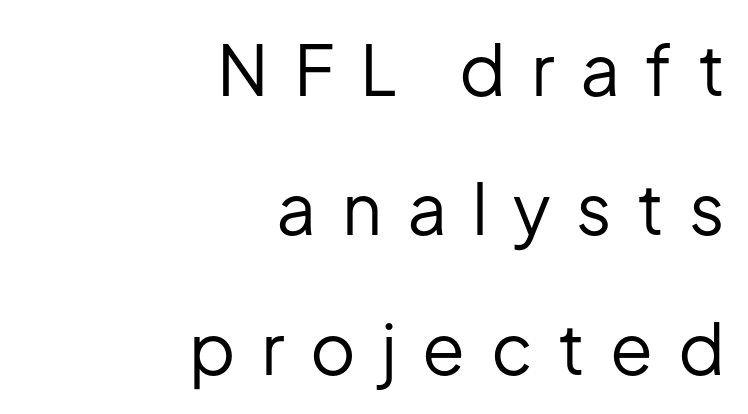
The font sits on the lighter half of the weight spectrum, regular included. This rendering widens character spacing well past its baseline value. These lines stand farther apart than default settings would place them. Quick note: underline off.
